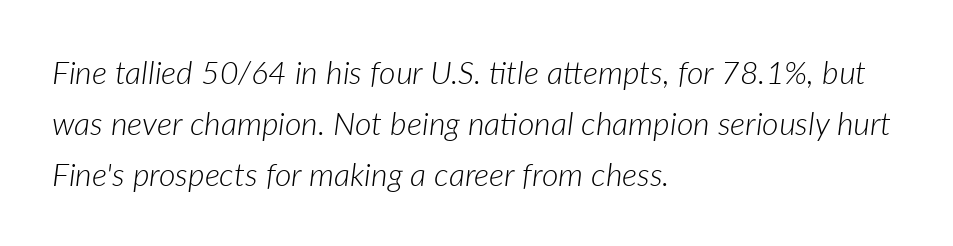
{"italic": "yes", "lean": "right", "slant_degrees": 7, "bold": "no", "weight": "light", "width": "normal", "stroke_contrast": "low", "x_height": "medium", "monospaced": "no", "underline": "no", "align": "left", "line_spacing": "normal", "line_spacing_ratio": 1.6, "letter_spacing": "normal", "letter_spacing_em": 0.0, "glyph_px": 32}
